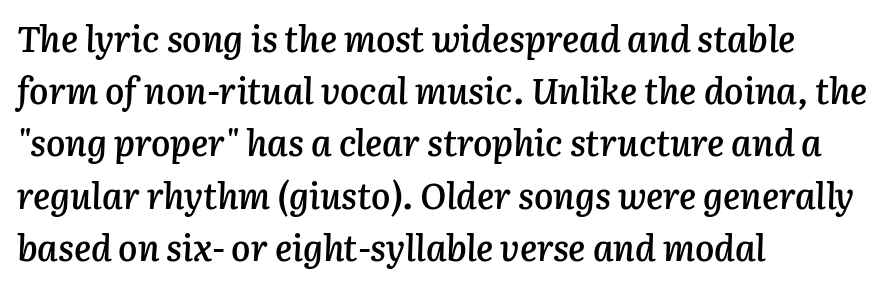
The area under the type is left untouched. The passage shown has conventional tracking throughout. Casual observation: everything's shoved over to the left. What weight is shown? A semibold, between regular and bold.
